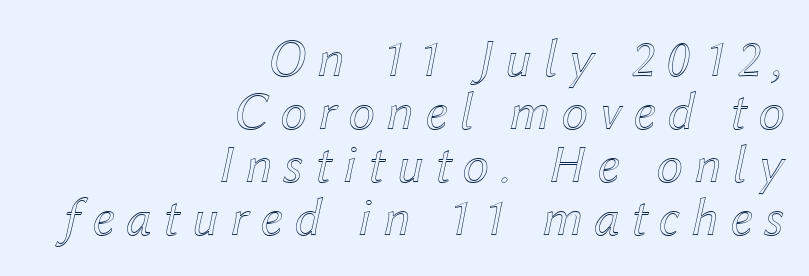
Q: Is the text italic (slanted)? A: Yes, it leans right by about 12 degrees.
Q: Is the text underlined? A: No.
Q: How is the paragraph aligned? A: Right-aligned.
Q: Is the spacing between letters normal or unusually wide? A: Unusually wide.
Q: Is the spacing between lines tight, normal or loose? A: Tight.
Q: Width (condensed, normal, or wide)? A: Normal.
Q: x-height? A: Medium.
Q: Monospaced? A: No.
